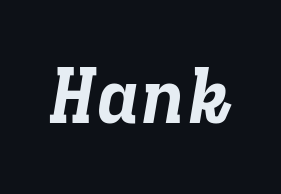
Q: Is the text bold? A: Yes.
Q: Is the text italic (slanted)? A: Yes, it leans right by about 9 degrees.
Q: Is the text underlined? A: No.
Q: Is the spacing between letters normal or unusually wide? A: Normal.
Q: Width (condensed, normal, or wide)? A: Normal.
Q: Stroke contrast? A: Low.
Q: x-height? A: Medium.
Q: Monospaced? A: Yes.
